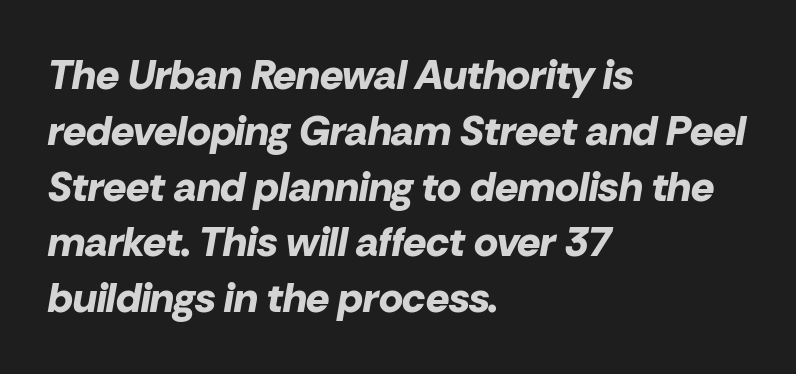
{"italic": "yes", "lean": "right", "slant_degrees": 10, "bold": "yes", "weight": "bold", "width": "normal", "stroke_contrast": "low", "x_height": "medium", "monospaced": "no", "underline": "no", "align": "left", "line_spacing": "normal", "line_spacing_ratio": 1.36, "letter_spacing": "normal", "letter_spacing_em": 0.0, "glyph_px": 41}
